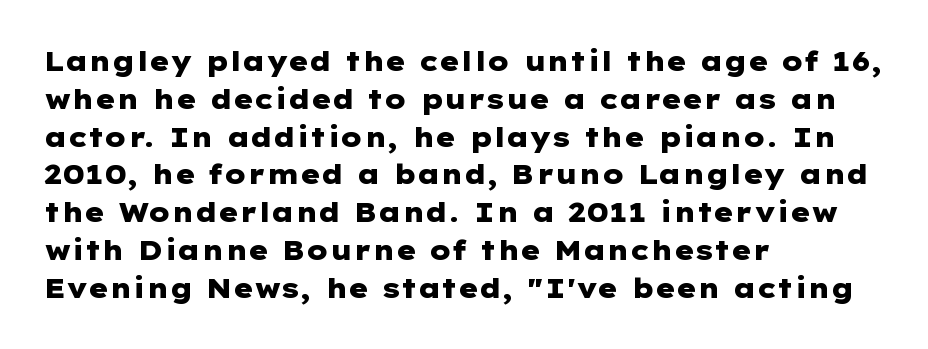
{"italic": "no", "bold": "yes", "underline": "no", "align": "left", "line_spacing": "normal", "line_spacing_ratio": 1.4, "letter_spacing": "normal", "letter_spacing_em": 0.0, "glyph_px": 27}
